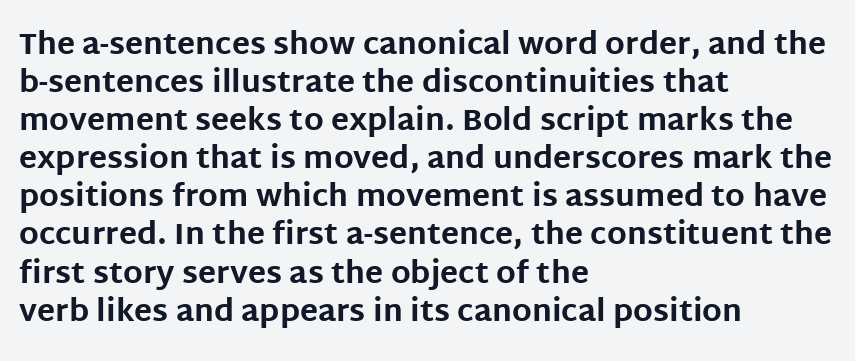
Honestly, the row spacing looks completely unremarkable. You could not count columns in this text — the font is proportionally spaced. Students, this is bold: see how much ink each stroke carries. Do the letters lean? They stand straight.
